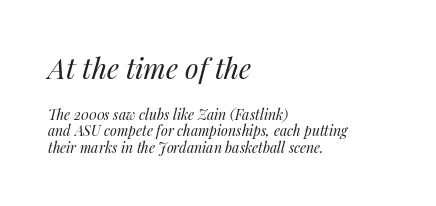
The image shows 28 px regular-weight type, italic (leaning right); set left-aligned, line spacing 1.19x, normal letter spacing, not underlined; the first (top) block is 2.0x larger; medium stroke contrast and a medium x-height.
